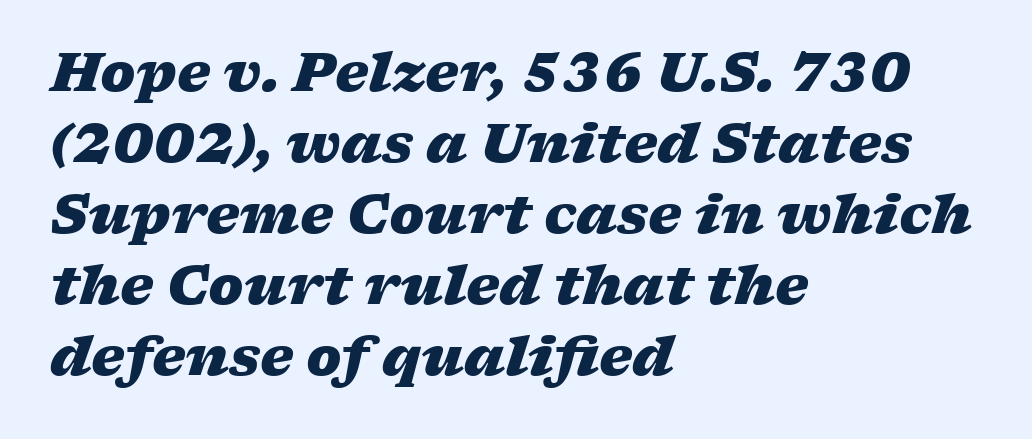
{"italic": "yes", "lean": "right", "slant_degrees": 17, "bold": "yes", "weight": "heavy", "width": "wide", "stroke_contrast": "low", "x_height": "medium", "monospaced": "no", "underline": "no", "align": "left", "line_spacing": "normal", "line_spacing_ratio": 1.34, "letter_spacing": "normal", "letter_spacing_em": 0.0, "glyph_px": 53}
